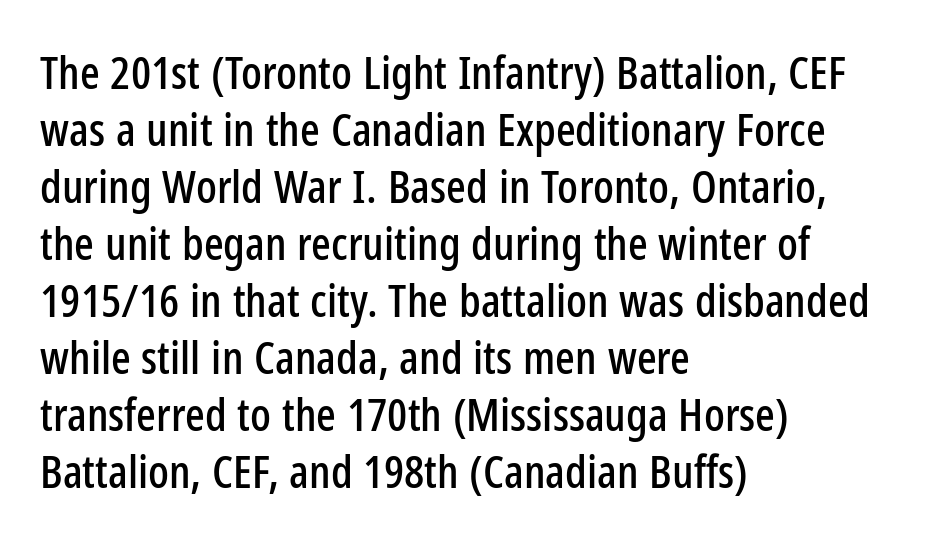
Q: Is the text italic (slanted)? A: No, it is upright.
Q: Is the typeface a serif or a sans-serif typeface? A: Sans-serif.
Q: Is the text underlined? A: No.
Q: How is the paragraph aligned? A: Left-aligned.
Q: Is the spacing between letters normal or unusually wide? A: Normal.
Q: Width (condensed, normal, or wide)? A: Condensed.
Q: Stroke contrast? A: Low.
Q: x-height? A: Medium.
Q: Monospaced? A: No.
